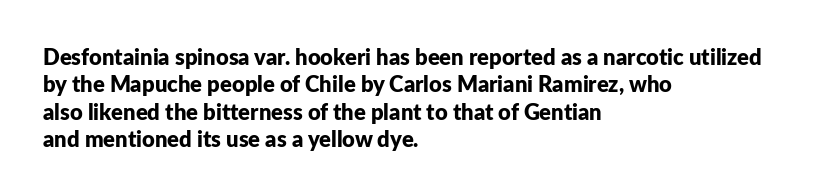
Only glyphs here, with clear space below each row. The type sits square on the baseline with zero lean. Short note: letters normally spaced. Summary of vertical rhythm: regular, with standard interline spacing. Thick stems and heavy bowls — unmistakably bold. Short and long lines alike share a common starting point at left.
